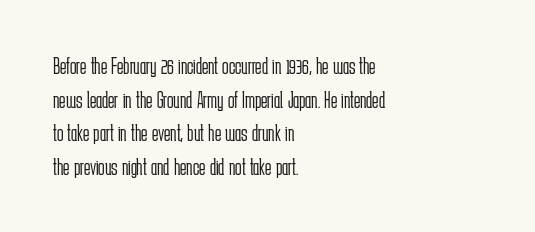
The image shows 24 px text type, upright; set left-aligned, normal line spacing (1.4x), normal letter spacing, not underlined.
